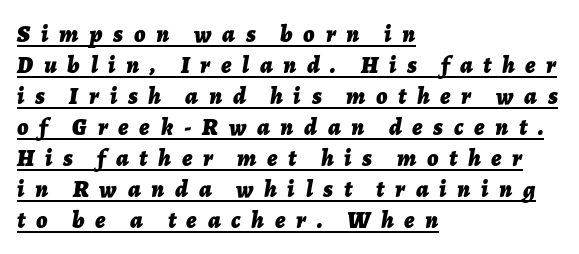
Q: Is the text bold? A: Yes.
Q: Is the text italic (slanted)? A: Yes, it leans right by about 7 degrees.
Q: Is the text underlined? A: Yes.
Q: How is the paragraph aligned? A: Left-aligned.
Q: Is the spacing between letters normal or unusually wide? A: Unusually wide.
Q: Is the spacing between lines tight, normal or loose? A: Normal.
